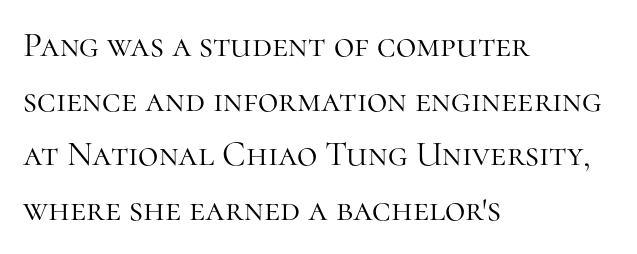
{"serif": "yes", "italic": "no", "bold": "no", "weight": "light", "width": "normal", "stroke_contrast": "high", "x_height": "medium", "monospaced": "no", "underline": "no", "align": "left", "line_spacing": "normal", "line_spacing_ratio": 1.56, "letter_spacing": "normal", "letter_spacing_em": 0.0, "glyph_px": 35}
